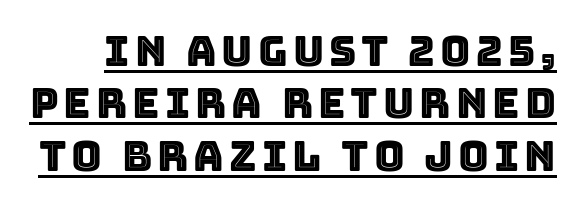
{"italic": "no", "width": "normal", "x_height": "large", "monospaced": "no", "underline": "yes", "line_spacing": "normal", "line_spacing_ratio": 1.25, "glyph_px": 42}
